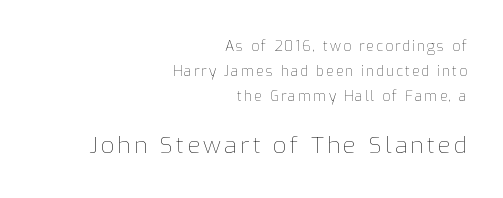
{"italic": "no", "bold": "no", "underline": "no", "align": "right", "line_spacing_ratio": 1.78, "larger_block": "second", "size_ratio": 1.64, "glyph_px": 23}
